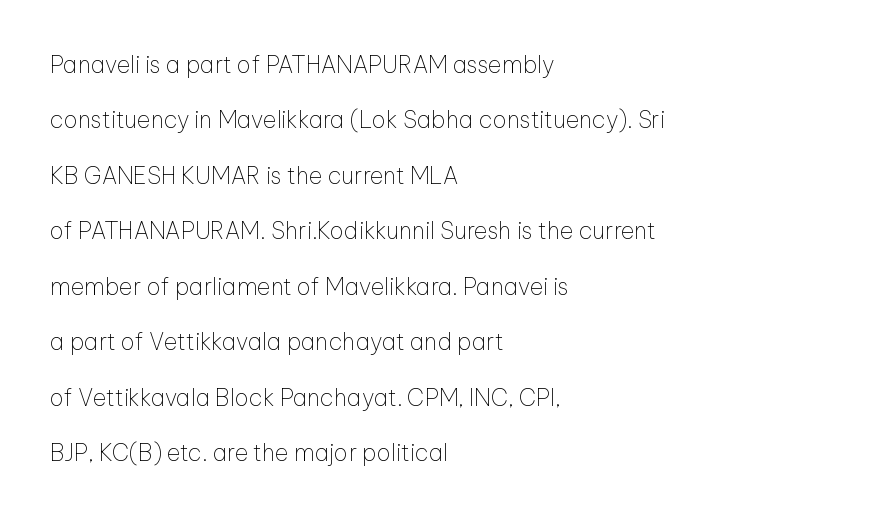
The area under the type is left untouched. This sample trades compactness for vertical openness between lines. You could call the tracking neutral — neither tight nor loose. You can tell it's not italic because the verticals are truly vertical.
